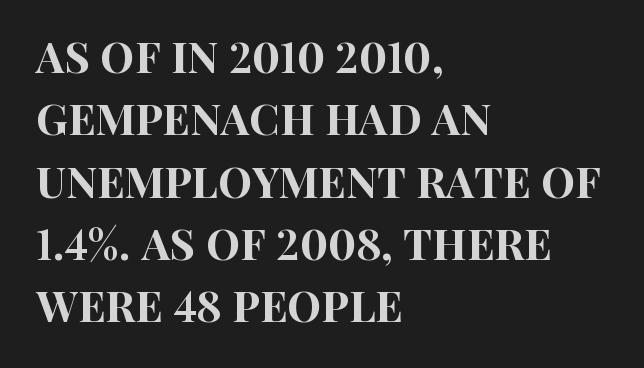
{"serif": "no", "italic": "no", "width": "condensed", "stroke_contrast": "high", "x_height": "large", "monospaced": "no", "underline": "no", "align": "left", "line_spacing": "normal", "line_spacing_ratio": 1.45, "letter_spacing": "normal", "letter_spacing_em": 0.0, "glyph_px": 43}
